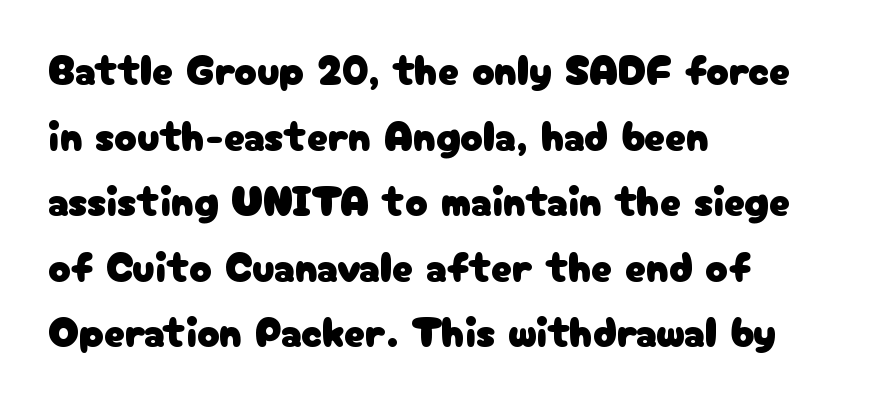
{"serif": "no", "italic": "no", "width": "normal", "stroke_contrast": "low", "x_height": "medium", "monospaced": "no", "underline": "no", "align": "left", "line_spacing": "normal", "line_spacing_ratio": 1.56, "letter_spacing": "normal", "letter_spacing_em": 0.0, "glyph_px": 42}
